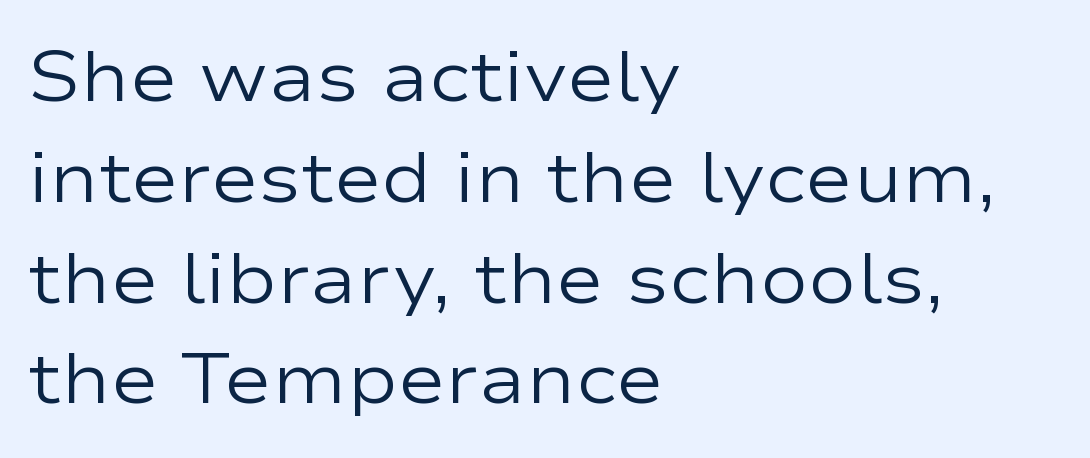
Q: Is the text bold? A: No.
Q: Is the text italic (slanted)? A: No, it is upright.
Q: Is the typeface a serif or a sans-serif typeface? A: Sans-serif.
Q: Is the text underlined? A: No.
Q: How is the paragraph aligned? A: Left-aligned.
Q: Is the spacing between letters normal or unusually wide? A: Normal.
Q: Is the spacing between lines tight, normal or loose? A: Normal.
Q: Width (condensed, normal, or wide)? A: Wide.
Q: Stroke contrast? A: Low.
Q: x-height? A: Medium.
Q: Monospaced? A: No.
